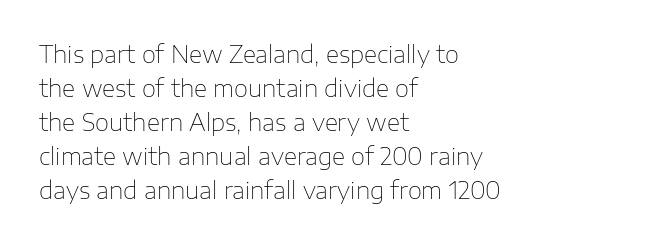
The image shows 23 px text type, upright; set left-aligned, normal line spacing (1.48x), normal letter spacing, not underlined.
